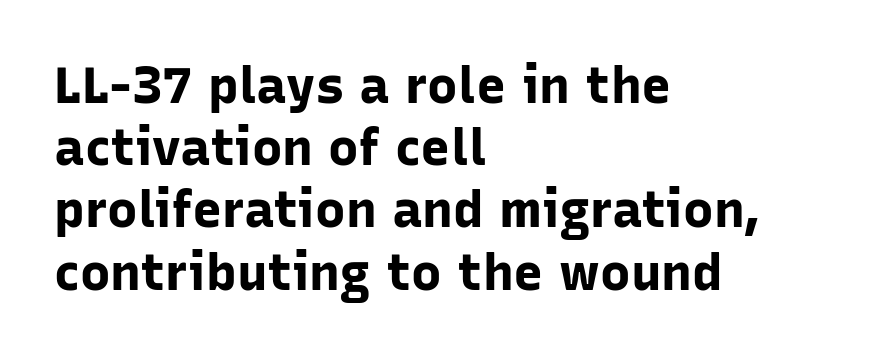
{"serif": "no", "italic": "no", "bold": "yes", "weight": "bold", "width": "normal", "stroke_contrast": "low", "x_height": "medium", "monospaced": "no", "underline": "no", "align": "left", "line_spacing_ratio": 1.22, "letter_spacing": "normal", "letter_spacing_em": 0.0, "glyph_px": 51}
